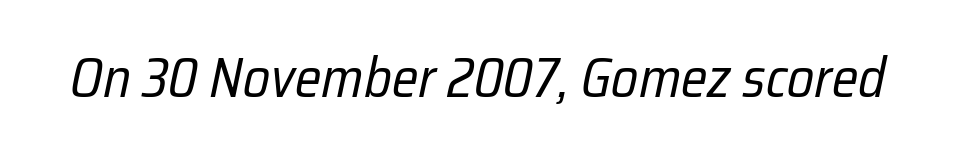
The image shows 55 px regular-weight, condensed type, italic (leaning right); set normal letter spacing, not underlined; low stroke contrast and a medium x-height.
